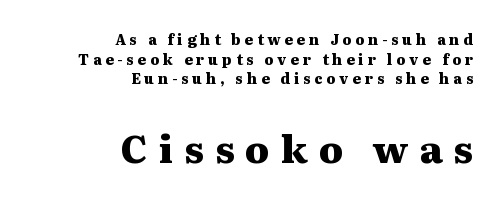
{"serif": "yes", "italic": "no", "bold": "yes", "weight": "heavy", "width": "wide", "stroke_contrast": "medium", "x_height": "medium", "monospaced": "no", "underline": "no", "align": "right", "line_spacing": "normal", "line_spacing_ratio": 1.41, "letter_spacing": "wide", "letter_spacing_em": 0.29, "larger_block": "second", "size_ratio": 2.71, "glyph_px": 38}
